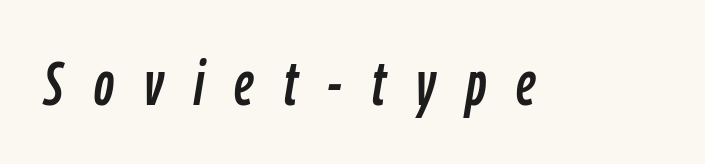
{"italic": "yes", "lean": "right", "slant_degrees": 9, "width": "condensed", "stroke_contrast": "low", "x_height": "medium", "monospaced": "no", "underline": "no", "letter_spacing": "wide", "letter_spacing_em": 0.49, "glyph_px": 62}
